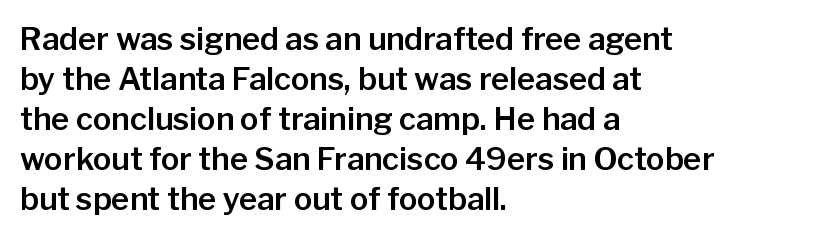
The image shows 31 px sans-serif type, upright; set left-aligned, normal line spacing (1.29x), normal letter spacing, not underlined; low stroke contrast and a medium x-height.
